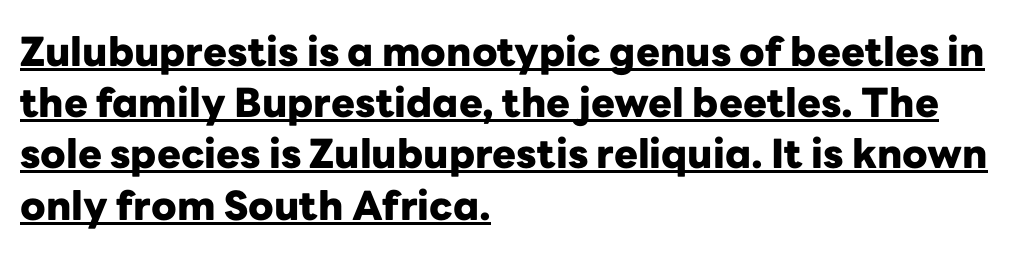
The image shows 40 px heavy sans-serif type, upright; set left-aligned, normal line spacing (1.28x), normal letter spacing, underlined; low stroke contrast and a medium x-height.
